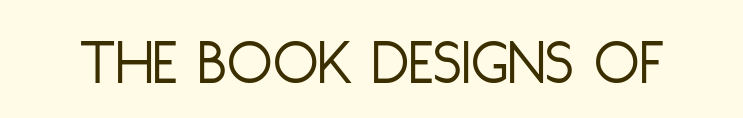
Q: Is the text bold? A: No.
Q: Is the text italic (slanted)? A: No, it is upright.
Q: Is the typeface a serif or a sans-serif typeface? A: Sans-serif.
Q: Is the text underlined? A: No.
Q: Is the spacing between letters normal or unusually wide? A: Normal.
Q: Width (condensed, normal, or wide)? A: Condensed.
Q: Stroke contrast? A: Low.
Q: x-height? A: Large.
Q: Monospaced? A: No.
